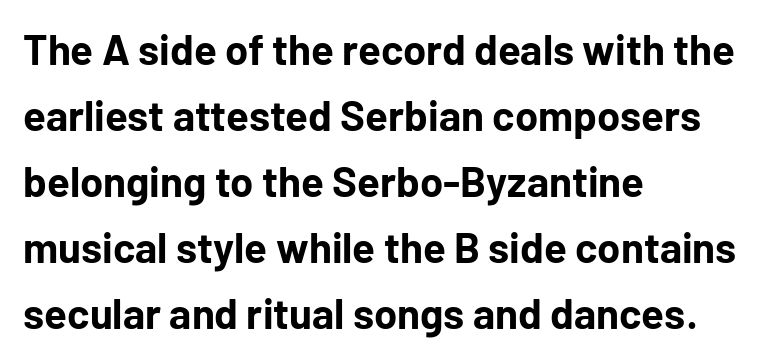
The image shows 42 px bold sans-serif type, upright; set left-aligned, normal line spacing (1.57x), normal letter spacing, not underlined; low stroke contrast and a medium x-height.
